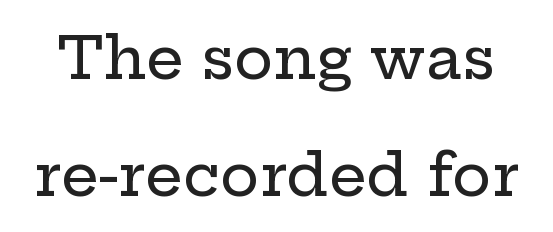
The image shows 59 px wide serif type, upright; set loose line spacing (1.98x), normal letter spacing, not underlined; low stroke contrast and a medium x-height.
